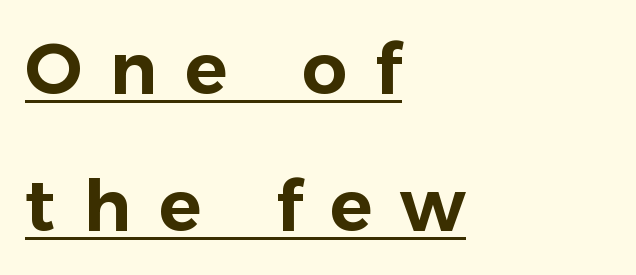
{"serif": "no", "italic": "no", "width": "normal", "stroke_contrast": "low", "x_height": "medium", "monospaced": "no", "underline": "yes", "align": "left", "line_spacing": "loose", "line_spacing_ratio": 1.93, "letter_spacing": "wide", "letter_spacing_em": 0.39, "glyph_px": 71}
